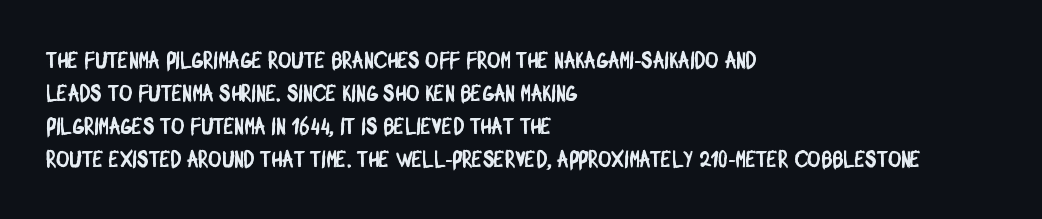
The area under the type is left untouched. Short note: letters normally spaced. The paragraph has a hard left edge and a soft right edge. Whoever set this chose a conventional vertical rhythm.
